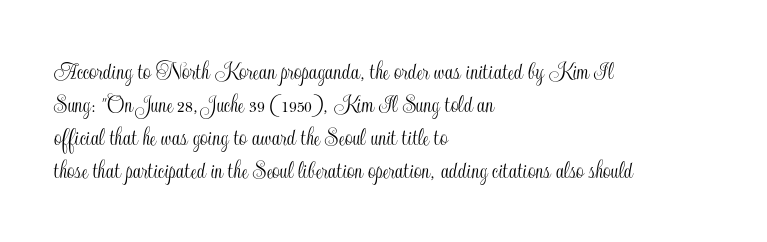
{"underline": "no", "align": "left", "line_spacing_ratio": 1.22, "letter_spacing": "normal", "letter_spacing_em": 0.0, "glyph_px": 27}
